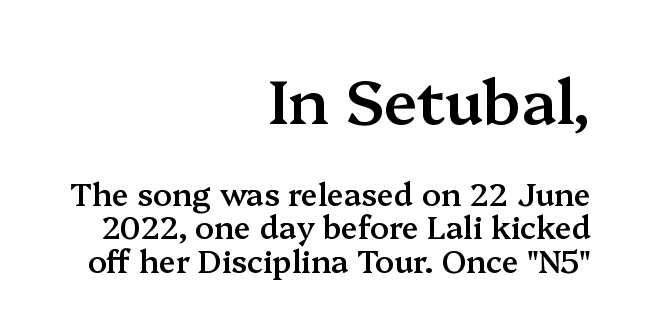
{"serif": "yes", "italic": "no", "bold": "semi", "weight": "semibold", "width": "normal", "stroke_contrast": "medium", "x_height": "medium", "monospaced": "no", "underline": "no", "align": "right", "line_spacing": "tight", "line_spacing_ratio": 1.08, "letter_spacing": "normal", "letter_spacing_em": 0.0, "larger_block": "first", "size_ratio": 2.0, "glyph_px": 62}
